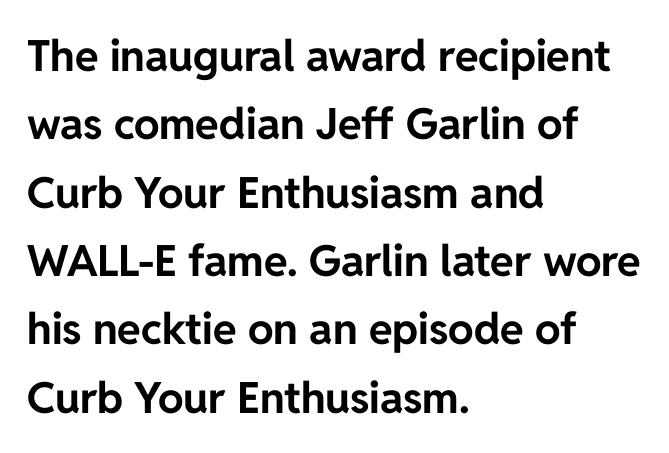
The image shows 43 px bold sans-serif type, upright; set left-aligned, normal line spacing (1.59x), normal letter spacing, not underlined; low stroke contrast and a medium x-height.
